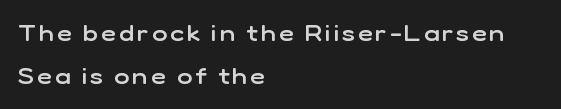
Q: Is the text bold? A: Semi-bold.
Q: Is the text italic (slanted)? A: No, it is upright.
Q: Is the text underlined? A: No.
Q: How is the paragraph aligned? A: Left-aligned.
